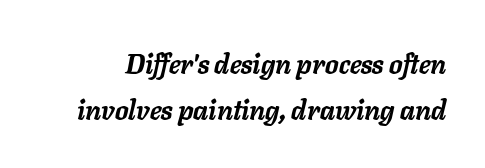
{"italic": "yes", "lean": "right", "slant_degrees": 11, "bold": "yes", "underline": "no", "line_spacing": "normal", "line_spacing_ratio": 1.7, "letter_spacing": "normal", "letter_spacing_em": 0.0, "glyph_px": 27}
